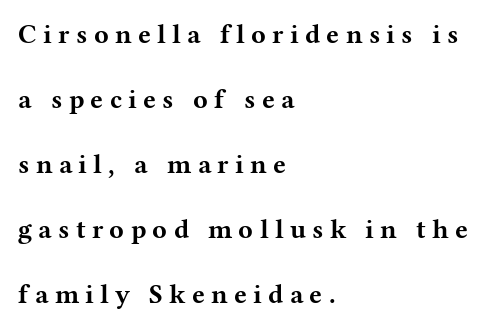
{"italic": "no", "bold": "yes", "underline": "no", "align": "left", "line_spacing": "loose", "line_spacing_ratio": 2.41, "letter_spacing": "wide", "letter_spacing_em": 0.23, "glyph_px": 27}
